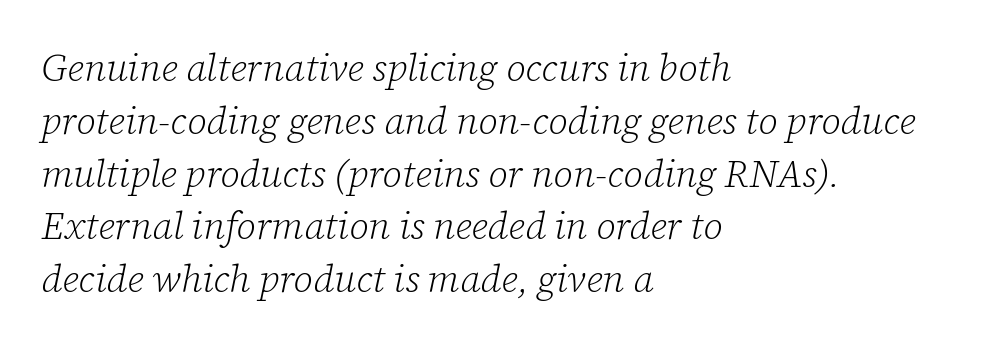
{"serif": "yes", "italic": "yes", "lean": "right", "slant_degrees": 12, "bold": "no", "weight": "light", "width": "normal", "stroke_contrast": "low", "x_height": "medium", "monospaced": "no", "underline": "no", "align": "left", "line_spacing": "normal", "line_spacing_ratio": 1.39, "letter_spacing": "normal", "letter_spacing_em": 0.0, "glyph_px": 38}
